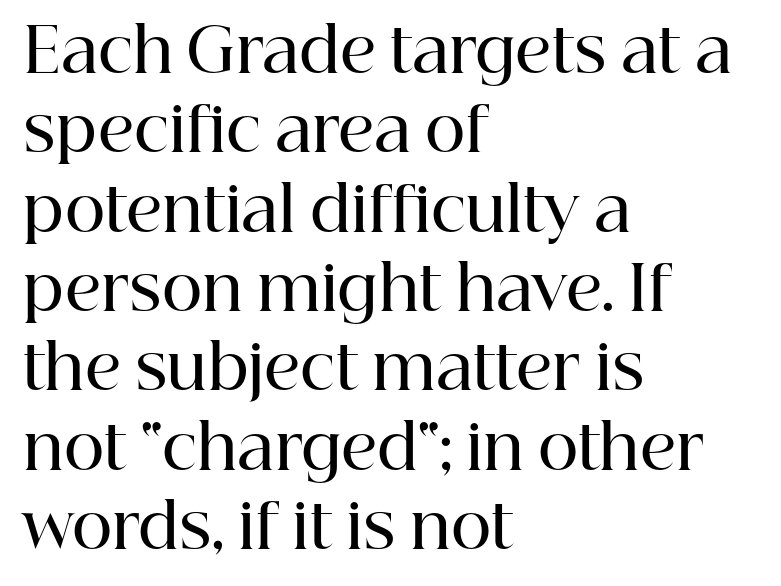
Q: Is the text bold? A: Semi-bold.
Q: Is the text italic (slanted)? A: No, it is upright.
Q: Is the typeface a serif or a sans-serif typeface? A: Serif.
Q: Is the text underlined? A: No.
Q: How is the paragraph aligned? A: Left-aligned.
Q: Is the spacing between letters normal or unusually wide? A: Normal.
Q: Is the spacing between lines tight, normal or loose? A: Normal.
Q: Width (condensed, normal, or wide)? A: Normal.
Q: Stroke contrast? A: High.
Q: x-height? A: Medium.
Q: Monospaced? A: No.
